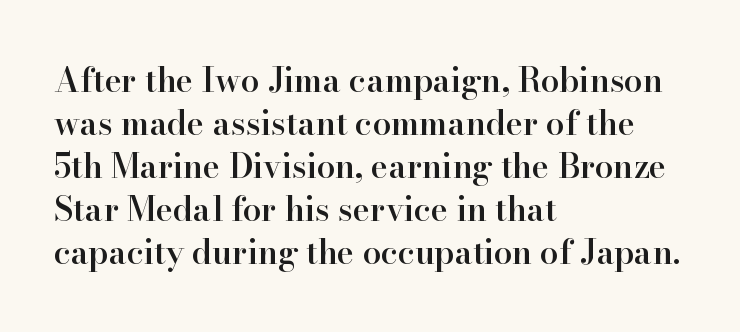
Q: Is the text bold? A: Semi-bold.
Q: Is the text italic (slanted)? A: No, it is upright.
Q: Is the typeface a serif or a sans-serif typeface? A: Serif.
Q: Is the text underlined? A: No.
Q: How is the paragraph aligned? A: Left-aligned.
Q: Is the spacing between letters normal or unusually wide? A: Normal.
Q: Is the spacing between lines tight, normal or loose? A: Normal.
Q: Width (condensed, normal, or wide)? A: Normal.
Q: Stroke contrast? A: High.
Q: x-height? A: Small.
Q: Monospaced? A: No.
